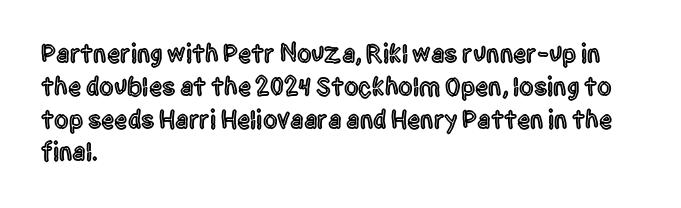
{"italic": "no", "underline": "no", "align": "left", "line_spacing": "normal", "line_spacing_ratio": 1.26, "letter_spacing": "normal", "letter_spacing_em": 0.0, "glyph_px": 26}
